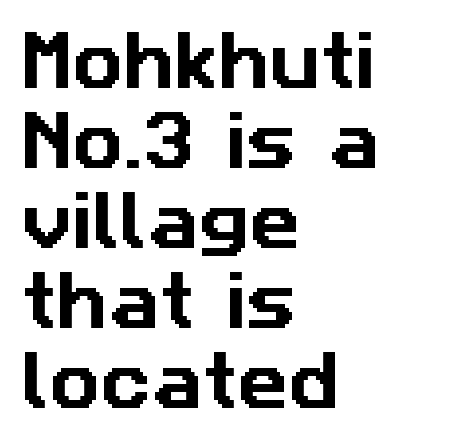
The image shows 63 px sans-serif type; set left-aligned, normal line spacing (1.27x), normal letter spacing, not underlined; low stroke contrast and a medium x-height.
